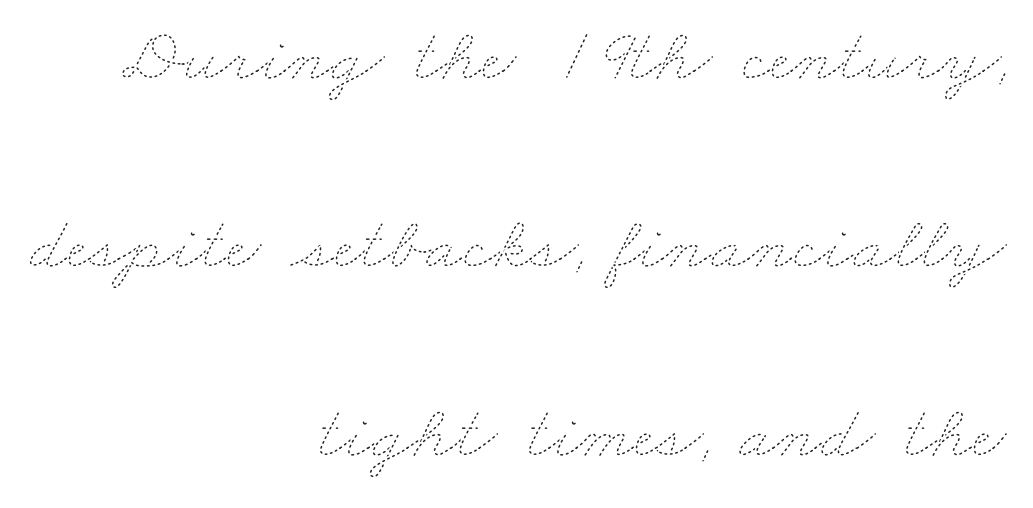
Q: Is the text bold? A: No.
Q: Is the text underlined? A: No.
Q: How is the paragraph aligned? A: Right-aligned.
Q: Is the spacing between letters normal or unusually wide? A: Normal.
Q: Is the spacing between lines tight, normal or loose? A: Loose.
Q: Width (condensed, normal, or wide)? A: Wide.
Q: Stroke contrast? A: Low.
Q: x-height? A: Small.
Q: Monospaced? A: No.
